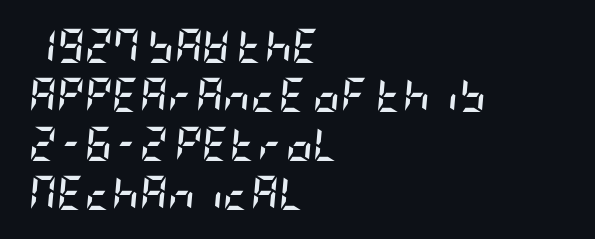
{"italic": "yes", "lean": "right", "slant_degrees": 5, "bold": "yes", "weight": "semibold", "width": "condensed", "stroke_contrast": "low", "x_height": "large", "underline": "no", "align": "left", "line_spacing": "normal", "line_spacing_ratio": 1.44, "letter_spacing": "normal", "letter_spacing_em": 0.0, "glyph_px": 34}
